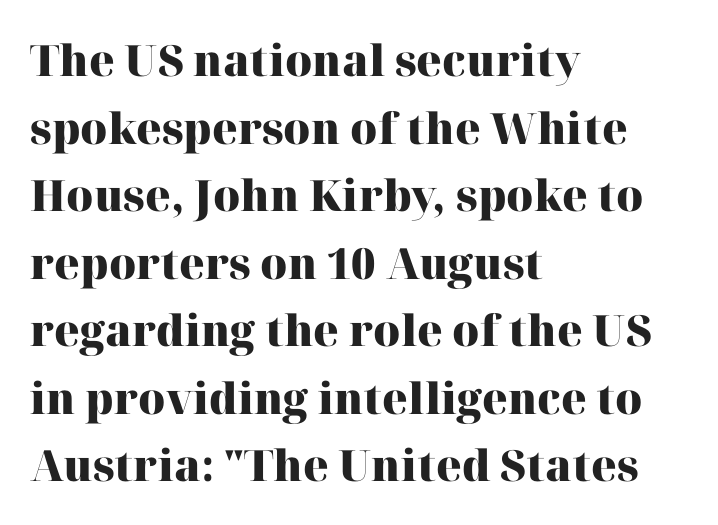
A typesetter would call this zero additional tracking. Normally led — the rows are evenly, conventionally spaced. Students, this is bold: see how much ink each stroke carries. Regarding serifs, this sample has them.
